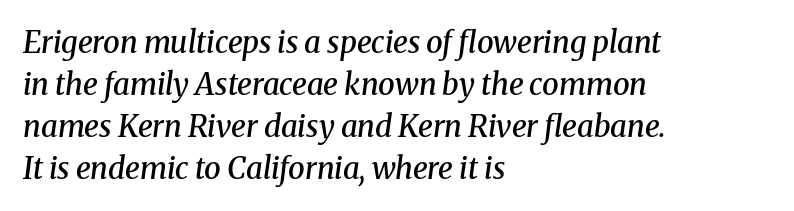
Layout note: lines flush left. The gaps between neighbouring characters are ordinary and unremarkable. Check under the words: just untouched page. The glyphs in this specimen are seriffed. The lettering tilts uniformly, giving the passage an italic look.
